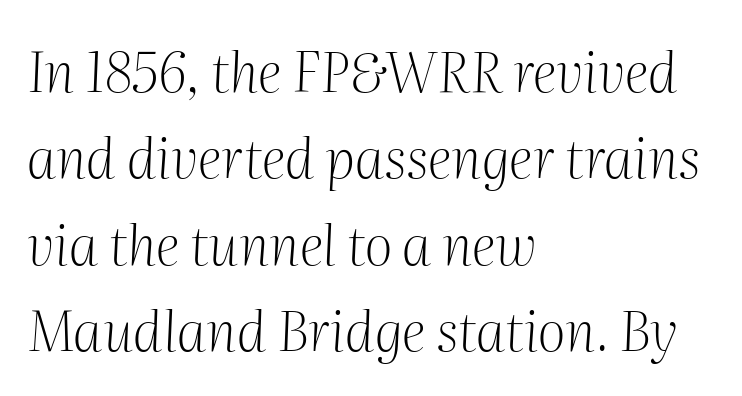
Q: Is the text bold? A: No.
Q: Is the text italic (slanted)? A: Yes, it leans right by about 2 degrees.
Q: Is the typeface a serif or a sans-serif typeface? A: Serif.
Q: Is the text underlined? A: No.
Q: How is the paragraph aligned? A: Left-aligned.
Q: Is the spacing between letters normal or unusually wide? A: Normal.
Q: Is the spacing between lines tight, normal or loose? A: Normal.
Q: Width (condensed, normal, or wide)? A: Normal.
Q: Stroke contrast? A: Medium.
Q: x-height? A: Medium.
Q: Monospaced? A: No.
